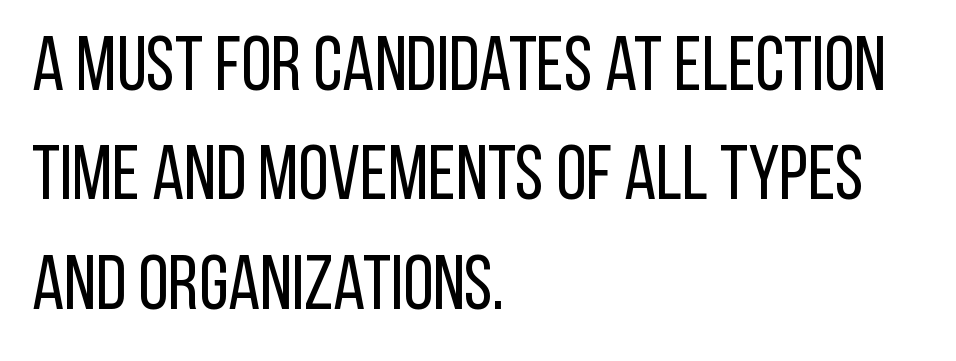
Q: Is the text bold? A: No.
Q: Is the text italic (slanted)? A: No, it is upright.
Q: Is the typeface a serif or a sans-serif typeface? A: Sans-serif.
Q: Is the text underlined? A: No.
Q: How is the paragraph aligned? A: Left-aligned.
Q: Is the spacing between letters normal or unusually wide? A: Normal.
Q: Is the spacing between lines tight, normal or loose? A: Normal.
Q: Width (condensed, normal, or wide)? A: Condensed.
Q: Stroke contrast? A: Low.
Q: x-height? A: Large.
Q: Monospaced? A: No.
